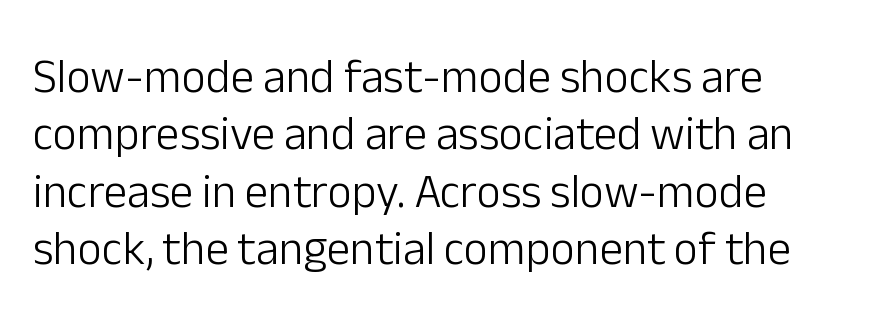
{"serif": "no", "italic": "no", "bold": "no", "weight": "light", "width": "normal", "stroke_contrast": "low", "x_height": "medium", "monospaced": "no", "underline": "no", "align": "left", "line_spacing_ratio": 1.22, "letter_spacing": "normal", "letter_spacing_em": 0.0, "glyph_px": 47}
